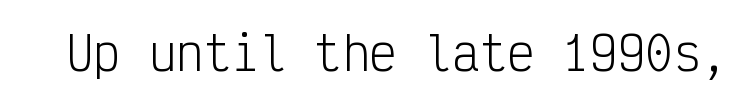
Q: Is the text bold? A: No.
Q: Is the text italic (slanted)? A: No, it is upright.
Q: Is the typeface a serif or a sans-serif typeface? A: Sans-serif.
Q: Is the text underlined? A: No.
Q: Is the spacing between letters normal or unusually wide? A: Normal.
Q: Width (condensed, normal, or wide)? A: Condensed.
Q: Stroke contrast? A: Low.
Q: x-height? A: Medium.
Q: Monospaced? A: Yes.
